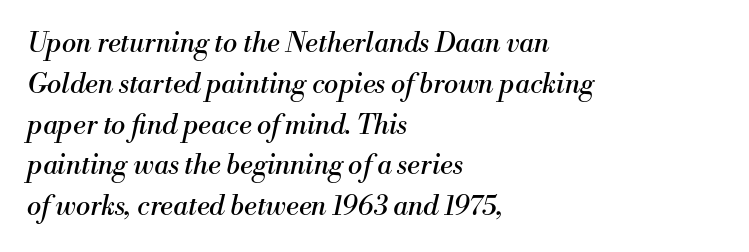
{"italic": "yes", "lean": "right", "slant_degrees": 13, "bold": "no", "underline": "no", "align": "left", "line_spacing": "normal", "line_spacing_ratio": 1.51, "letter_spacing": "normal", "letter_spacing_em": 0.0, "glyph_px": 27}
